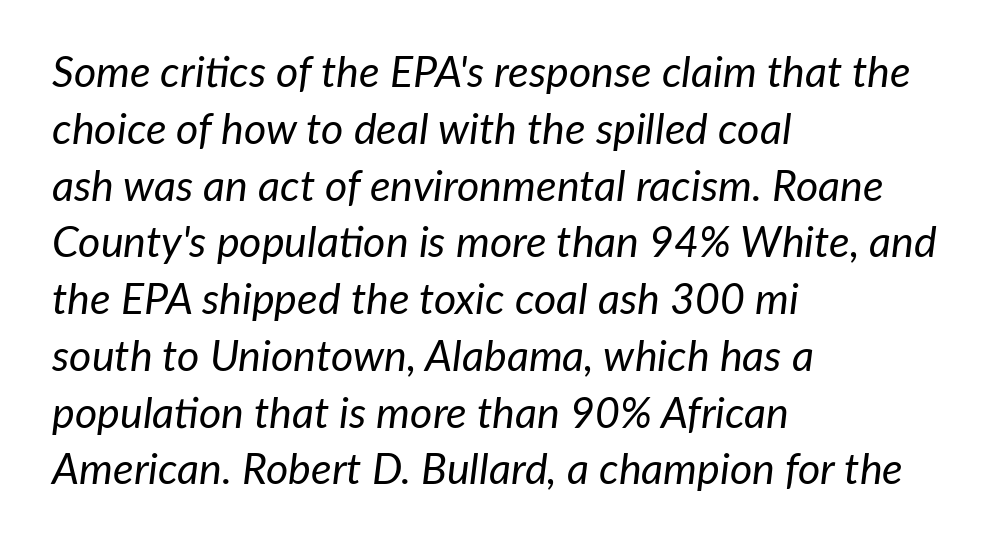
The image shows 43 px regular-weight type, italic (leaning right); set left-aligned, normal line spacing (1.32x), normal letter spacing, not underlined; low stroke contrast and a medium x-height.
